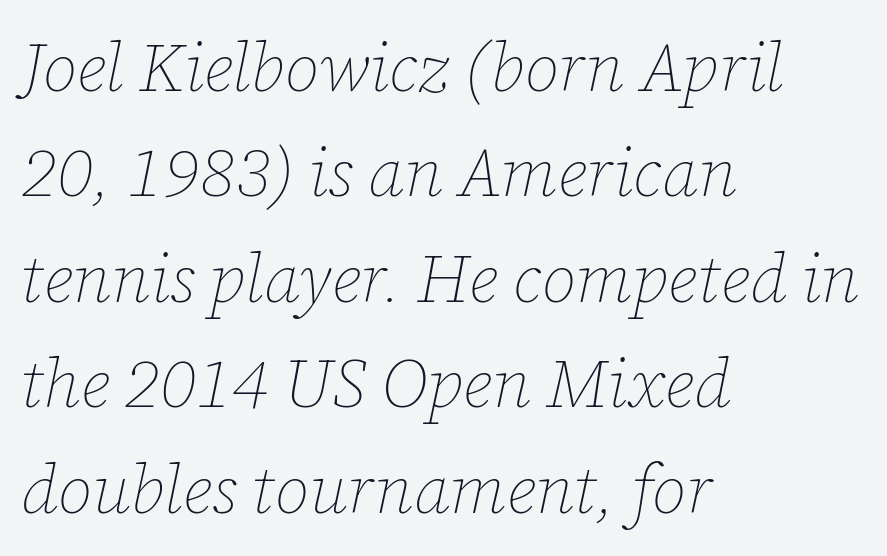
Q: Is the text bold? A: No.
Q: Is the text italic (slanted)? A: Yes, it leans right by about 12 degrees.
Q: Is the text underlined? A: No.
Q: How is the paragraph aligned? A: Left-aligned.
Q: Is the spacing between letters normal or unusually wide? A: Normal.
Q: Is the spacing between lines tight, normal or loose? A: Normal.
Q: Width (condensed, normal, or wide)? A: Normal.
Q: Stroke contrast? A: Low.
Q: x-height? A: Medium.
Q: Monospaced? A: No.
